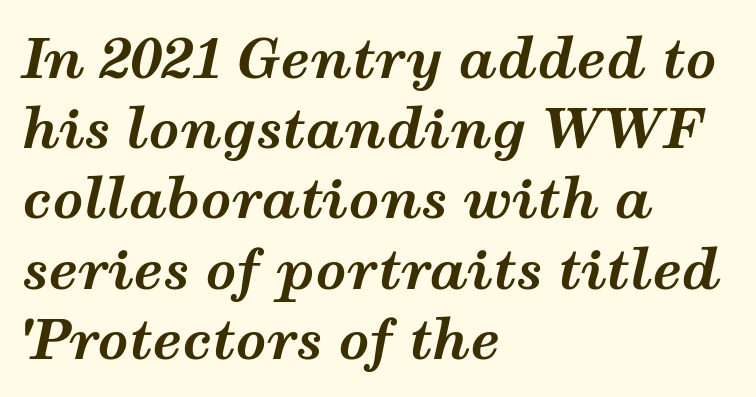
The image shows 54 px bold, wide type, italic (leaning right); set left-aligned, normal line spacing (1.3x), normal letter spacing, not underlined; medium stroke contrast and a medium x-height.
